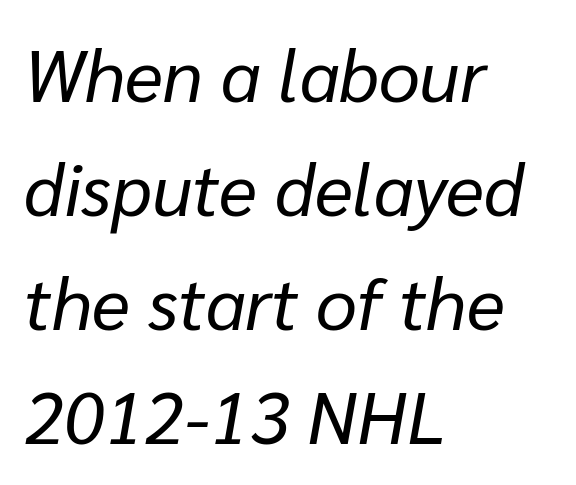
The image shows 73 px regular-weight type, italic (leaning right); set left-aligned, normal line spacing (1.56x), normal letter spacing, not underlined; low stroke contrast and a medium x-height.
